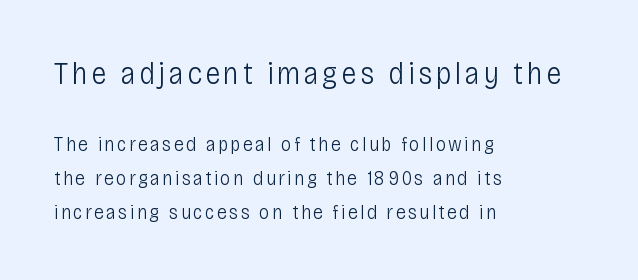
Q: Is the text bold? A: No.
Q: Is the text italic (slanted)? A: No, it is upright.
Q: Is the typeface a serif or a sans-serif typeface? A: Sans-serif.
Q: Is the text underlined? A: No.
Q: How is the paragraph aligned? A: Left-aligned.
Q: Is the spacing between lines tight, normal or loose? A: Normal.
Q: Which block of text is set in a larger size, the first (top) or the second (bottom)? A: The first (top) one.
Q: Width (condensed, normal, or wide)? A: Condensed.
Q: Stroke contrast? A: Low.
Q: x-height? A: Large.
Q: Monospaced? A: No.
